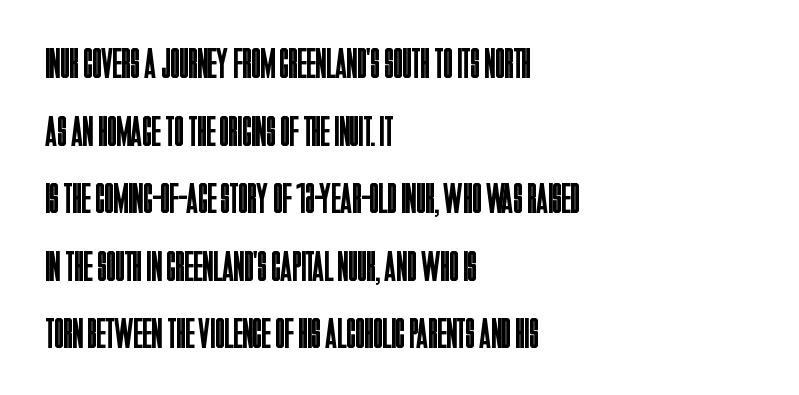
A typesetter would call this leading conventional body-copy spacing. The type sits square on the baseline with zero lean. Here the glyphs are tracked normally, forming tight word shapes. The area under the type is left untouched. Note the varied advance widths — an 'i' is clearly narrower than an 'm'.
